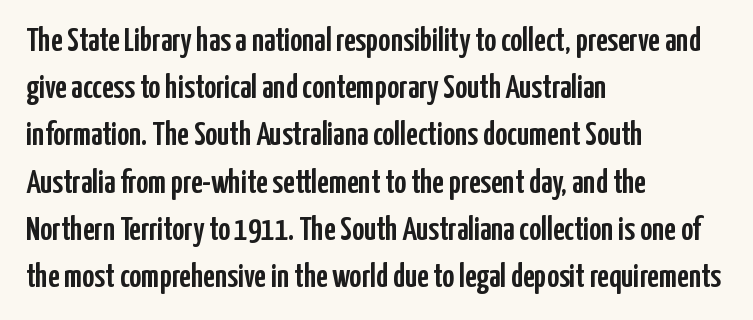
{"serif": "no", "italic": "no", "width": "condensed", "stroke_contrast": "low", "x_height": "medium", "monospaced": "no", "underline": "no", "align": "left", "line_spacing": "normal", "line_spacing_ratio": 1.43, "letter_spacing": "normal", "letter_spacing_em": 0.0, "glyph_px": 33}
